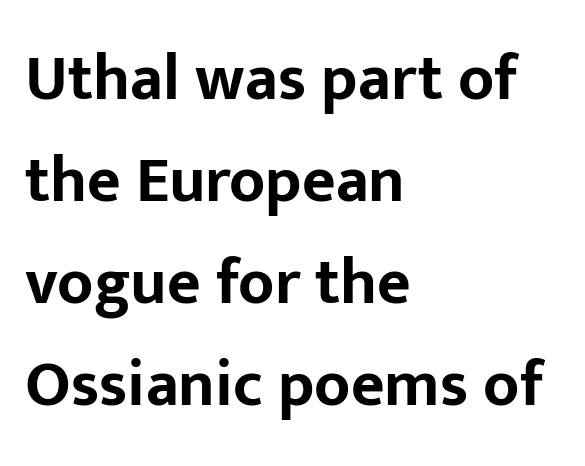
Q: Is the text bold? A: Yes.
Q: Is the text italic (slanted)? A: No, it is upright.
Q: Is the typeface a serif or a sans-serif typeface? A: Sans-serif.
Q: Is the text underlined? A: No.
Q: How is the paragraph aligned? A: Left-aligned.
Q: Is the spacing between letters normal or unusually wide? A: Normal.
Q: Is the spacing between lines tight, normal or loose? A: Normal.
Q: Width (condensed, normal, or wide)? A: Normal.
Q: Stroke contrast? A: Low.
Q: x-height? A: Medium.
Q: Monospaced? A: No.
